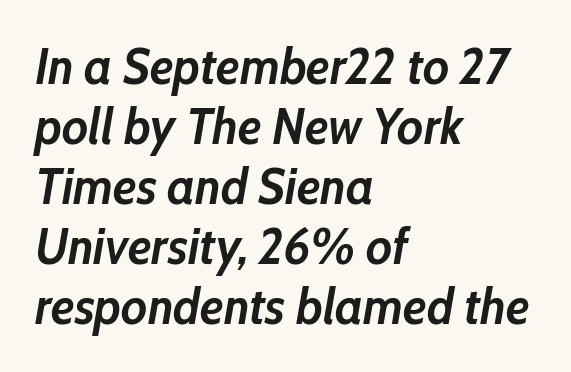
The image shows 50 px semibold type, italic (leaning right); set left-aligned, line spacing 1.2x, normal letter spacing, not underlined; low stroke contrast and a medium x-height.
